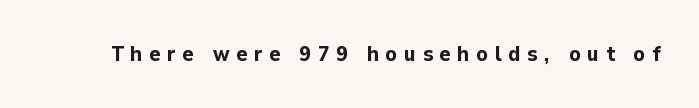
Honestly, the letter spacing is so wide it's the main thing you notice. The axis of the letterforms is exactly vertical. Only glyphs here, with clear space below each row. Students, this is bold: see how much ink each stroke carries.
